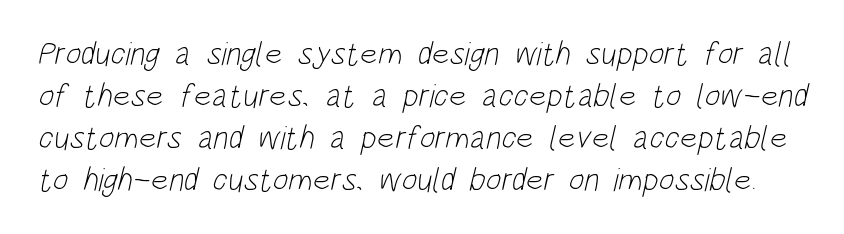
Q: Is the text bold? A: No.
Q: Is the typeface a serif or a sans-serif typeface? A: Sans-serif.
Q: Is the text underlined? A: No.
Q: Is the spacing between letters normal or unusually wide? A: Normal.
Q: Is the spacing between lines tight, normal or loose? A: Normal.
Q: Width (condensed, normal, or wide)? A: Condensed.
Q: Stroke contrast? A: Low.
Q: x-height? A: Large.
Q: Monospaced? A: No.
